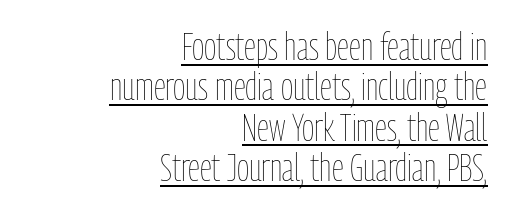
Q: Is the text bold? A: No.
Q: Is the text italic (slanted)? A: No, it is upright.
Q: Is the text underlined? A: Yes.
Q: How is the paragraph aligned? A: Right-aligned.
Q: Is the spacing between letters normal or unusually wide? A: Normal.
Q: Is the spacing between lines tight, normal or loose? A: Tight.
Q: Width (condensed, normal, or wide)? A: Condensed.
Q: Stroke contrast? A: Low.
Q: x-height? A: Medium.
Q: Monospaced? A: No.
